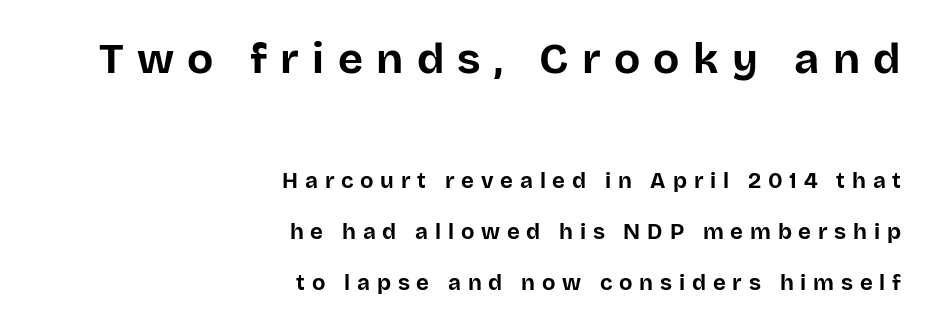
Caption: expanded tracking, letters set apart. The baseline area is clear. This sample has the flowing, uneven cadence of proportional lettering. The designer dialed line spacing up above the default. The letters are bold, with thick, heavy strokes.
